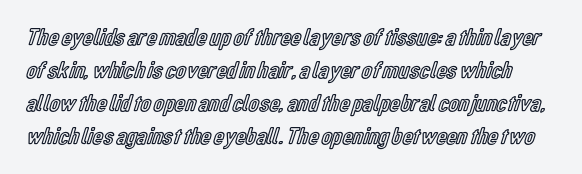
The rendering uses a moderate line-height, typical for paragraphs. Rule under the text: the space is simply empty. Glyph-to-glyph distance matches everyday printed text.
